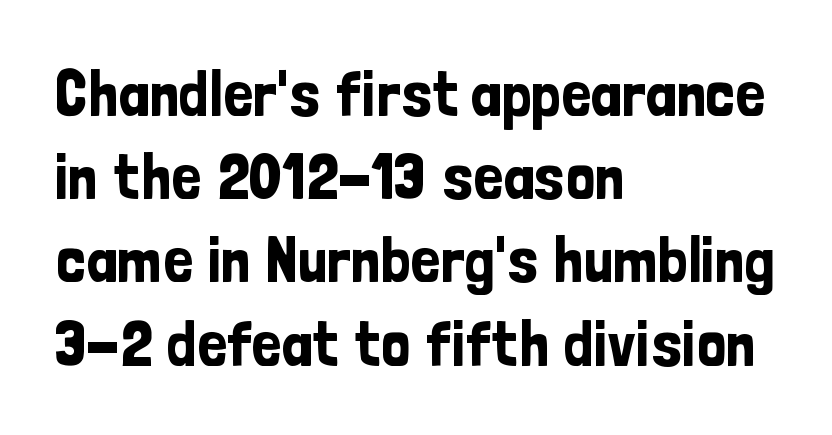
The image shows 65 px condensed sans-serif type, upright; set left-aligned, normal line spacing (1.28x), normal letter spacing, not underlined; low stroke contrast and a medium x-height.
